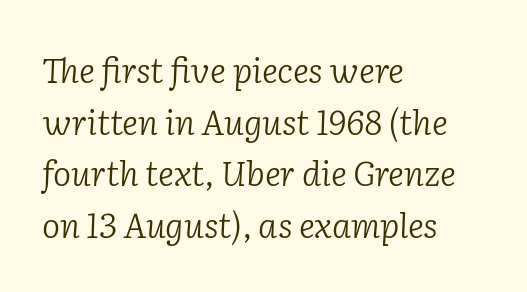
The image shows 34 px light serif type, italic (leaning right); set left-aligned, normal line spacing (1.52x), normal letter spacing, not underlined; low stroke contrast and a medium x-height.
